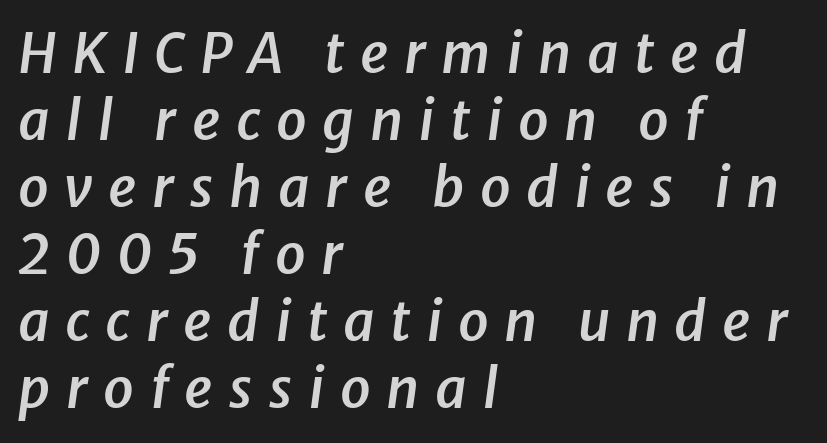
The image shows 55 px semibold type, italic (leaning right); set left-aligned, line spacing 1.22x, unusually wide letter spacing (+0.28 em), not underlined; low stroke contrast and a medium x-height.
